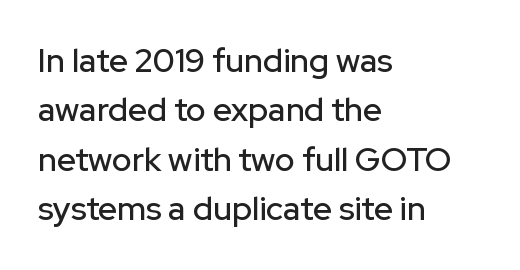
The designer left line spacing at the default. Casual observation: everything's shoved over to the left. These lines were composed using upright roman letters. Varying glyph widths throughout — classic text-font behaviour. This rendering features lettering with no underline. Each letter's strokes conclude bluntly, with no projecting serifs.
